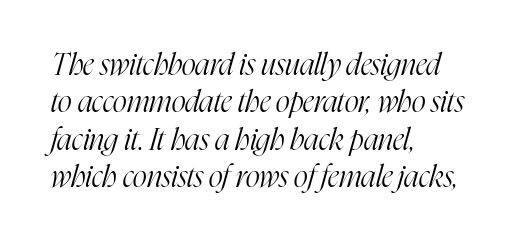
Descender tails drop into unmarked territory. Reading down the block, your eye returns to a fixed left position each line. The text carries the slant typical of an italic or oblique font. You could call the tracking neutral — neither tight nor loose.
